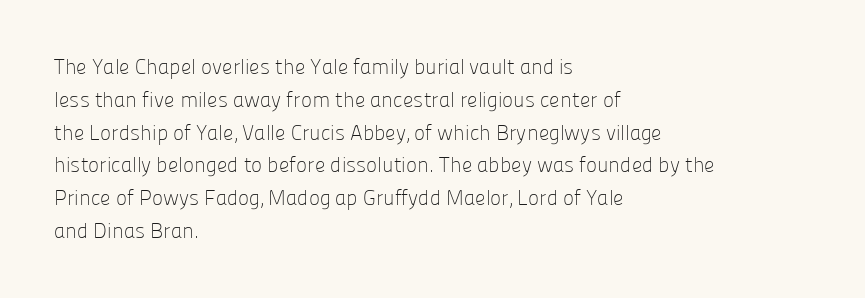
Upright lettering throughout. The rows are spaced the way most documents space them. These lines stack with their left ends in a neat column. The space beneath each line is pristine and unruled. This sample uses plain, unmodified letter spacing. Stem width sits at or under what a default text font uses.
